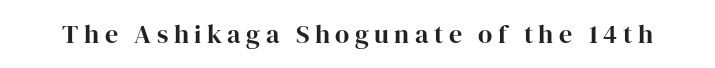
{"italic": "no", "bold": "yes", "underline": "no", "letter_spacing": "wide", "letter_spacing_em": 0.21, "glyph_px": 26}
